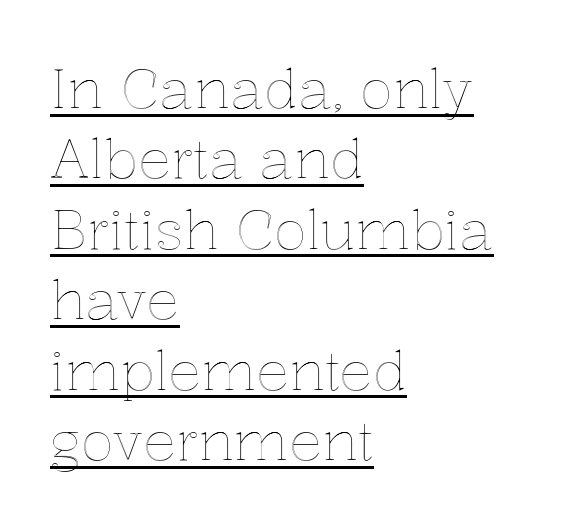
The glyphs are accompanied by a horizontal stroke just below them. Tall strokes in this sample are plumb rather than angled. Compared with typical paragraphs, the rows here are spaced about the same. The horizontal fit of the characters is conventional and even. The rendering anchors every line to the left-hand side.
